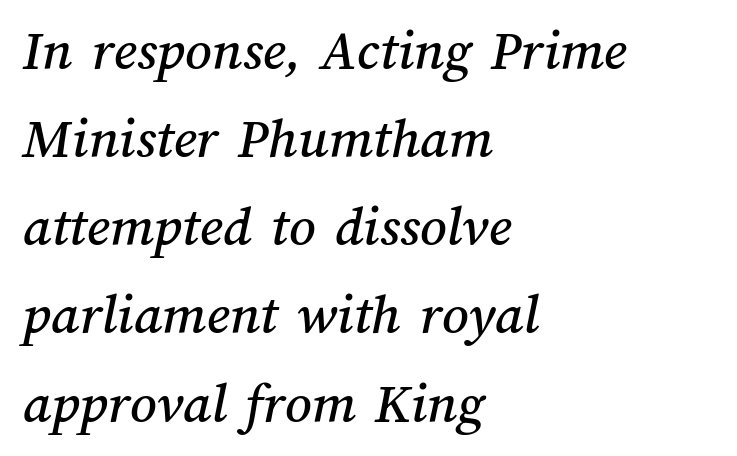
Here the glyphs are tracked normally, forming tight word shapes. The area under the type is left untouched. How would I describe the line gaps? Plain and ordinary. The passage is arranged the way most books set body copy — flush left. Do the characters align in a grid? No, the font is proportional.
